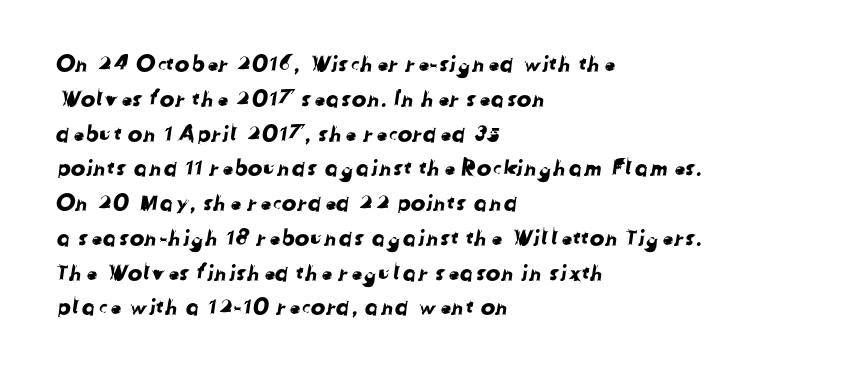
The image shows 22 px text type; set left-aligned, normal line spacing (1.58x), normal letter spacing, not underlined.
